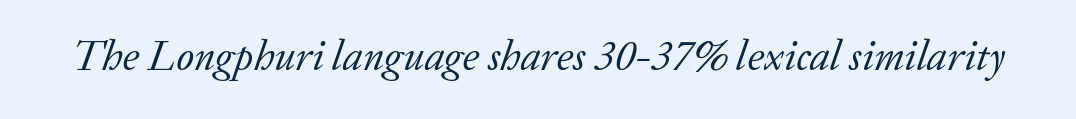
The font family rendered here belongs to the serif group. The letterforms sit shoulder to shoulder at normal distance. Is the type heavy? It reads as light-to-regular instead. Character widths vary here, with narrow letters taking less room than wide ones. Would a proofreader flag this as italicized? Yes. Unmarked baselines from the first word to the last.
